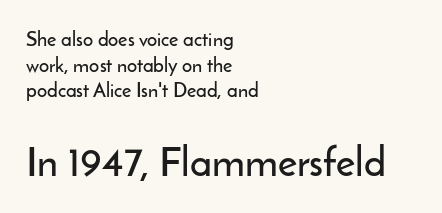
{"serif": "no", "italic": "no", "width": "normal", "stroke_contrast": "low", "x_height": "small", "monospaced": "no", "underline": "no", "align": "left", "line_spacing": "normal", "line_spacing_ratio": 1.28, "letter_spacing": "normal", "letter_spacing_em": 0.0, "larger_block": "second", "size_ratio": 2.05, "glyph_px": 41}
